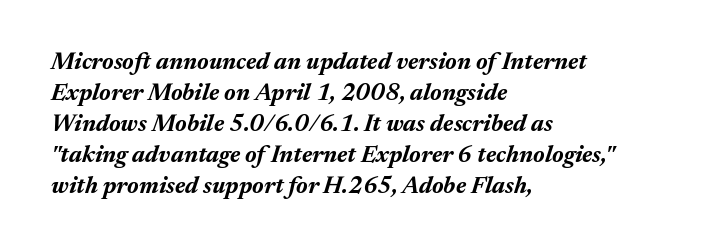
The image shows 24 px bold type, italic (leaning right); set left-aligned, normal line spacing (1.29x), normal letter spacing, not underlined.
